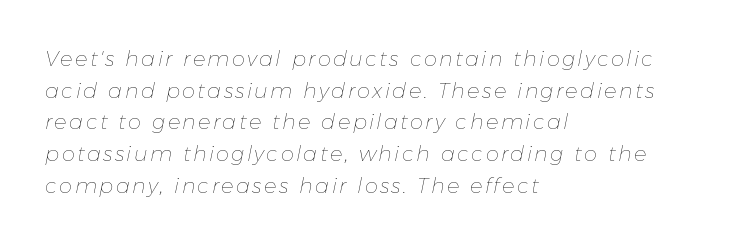
{"italic": "yes", "lean": "right", "slant_degrees": 11, "bold": "no", "underline": "no", "align": "left", "line_spacing": "normal", "line_spacing_ratio": 1.51, "glyph_px": 21}
